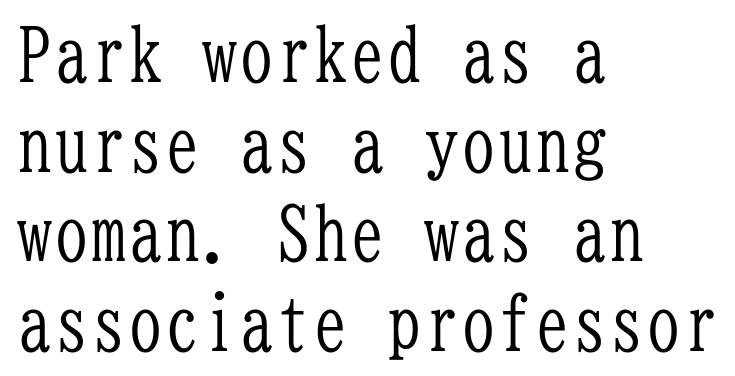
Q: Is the text bold? A: No.
Q: Is the text italic (slanted)? A: No, it is upright.
Q: Is the typeface a serif or a sans-serif typeface? A: Serif.
Q: Is the text underlined? A: No.
Q: How is the paragraph aligned? A: Left-aligned.
Q: Is the spacing between letters normal or unusually wide? A: Normal.
Q: Width (condensed, normal, or wide)? A: Condensed.
Q: Stroke contrast? A: Low.
Q: x-height? A: Medium.
Q: Monospaced? A: Yes.
